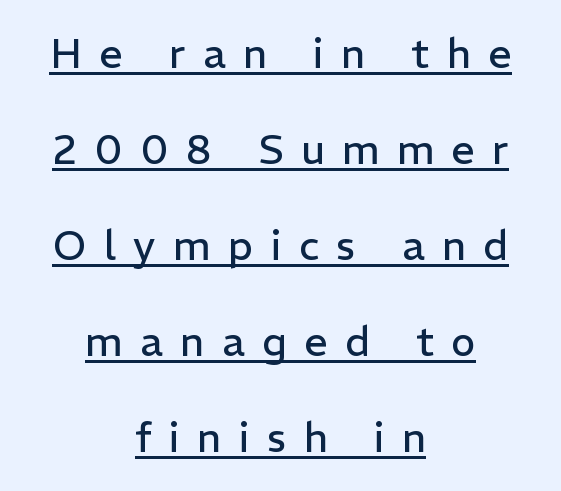
Q: Is the text bold? A: No.
Q: Is the text italic (slanted)? A: No, it is upright.
Q: Is the typeface a serif or a sans-serif typeface? A: Sans-serif.
Q: Is the text underlined? A: Yes.
Q: How is the paragraph aligned? A: Centered.
Q: Is the spacing between letters normal or unusually wide? A: Unusually wide.
Q: Is the spacing between lines tight, normal or loose? A: Loose.
Q: Width (condensed, normal, or wide)? A: Normal.
Q: Stroke contrast? A: Low.
Q: x-height? A: Medium.
Q: Monospaced? A: No.
